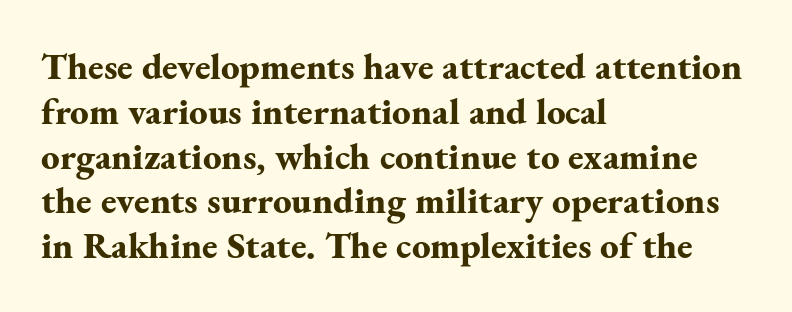
The image shows 37 px bold serif type, upright; set left-aligned, line spacing 1.21x, normal letter spacing, not underlined; medium stroke contrast and a small x-height.
